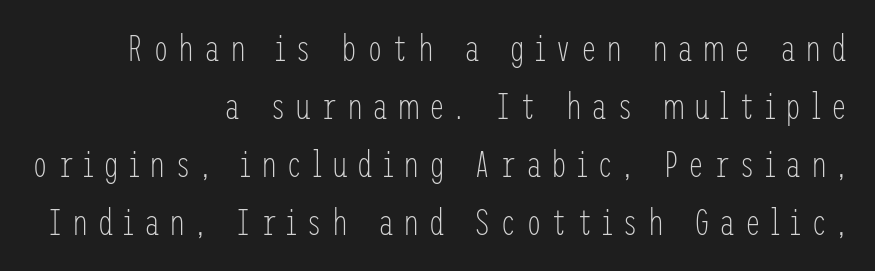
Q: Is the text bold? A: No.
Q: Is the text italic (slanted)? A: No, it is upright.
Q: Is the typeface a serif or a sans-serif typeface? A: Sans-serif.
Q: Is the text underlined? A: No.
Q: How is the paragraph aligned? A: Right-aligned.
Q: Is the spacing between letters normal or unusually wide? A: Unusually wide.
Q: Is the spacing between lines tight, normal or loose? A: Normal.
Q: Width (condensed, normal, or wide)? A: Condensed.
Q: Stroke contrast? A: Low.
Q: x-height? A: Medium.
